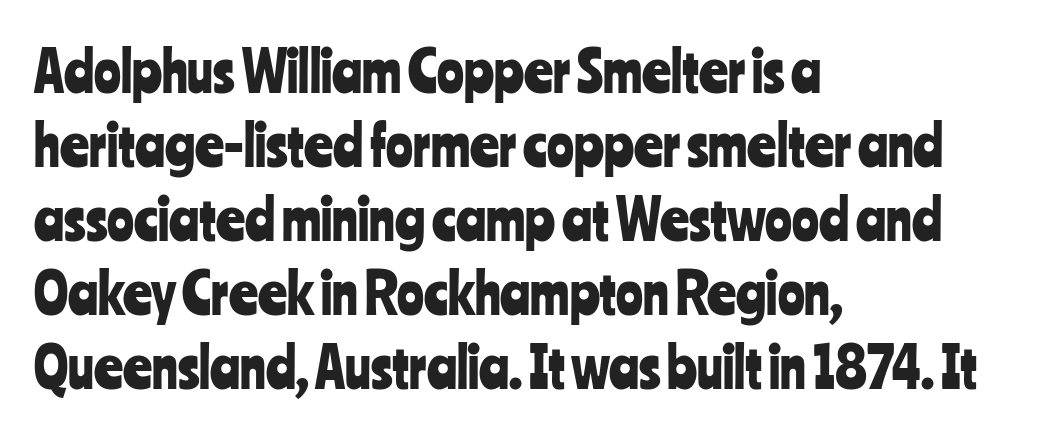
The image shows 56 px condensed sans-serif type, upright; set left-aligned, normal line spacing (1.32x), normal letter spacing, not underlined; low stroke contrast and a medium x-height.
